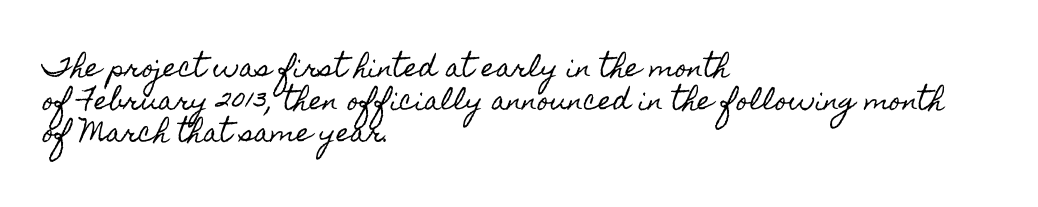
Q: Is the text italic (slanted)? A: Yes.
Q: Is the text underlined? A: No.
Q: How is the paragraph aligned? A: Left-aligned.
Q: Is the spacing between letters normal or unusually wide? A: Normal.
Q: Is the spacing between lines tight, normal or loose? A: Normal.
